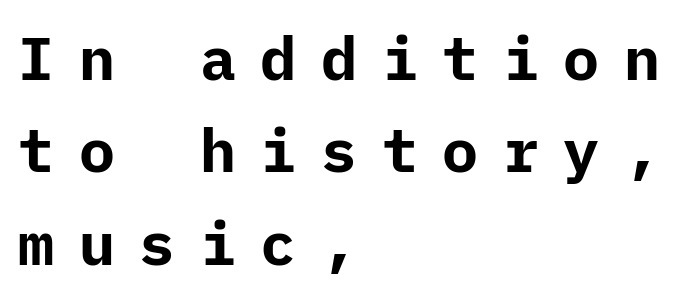
This block has exactly the height ordinary leading produces. Emphasis by weight is at full strength: bold. Leftover space on each line is placed entirely after the last word. The letters stand upright; this is a roman face. Display-style spreading of the glyphs; the letterfit is very open.
